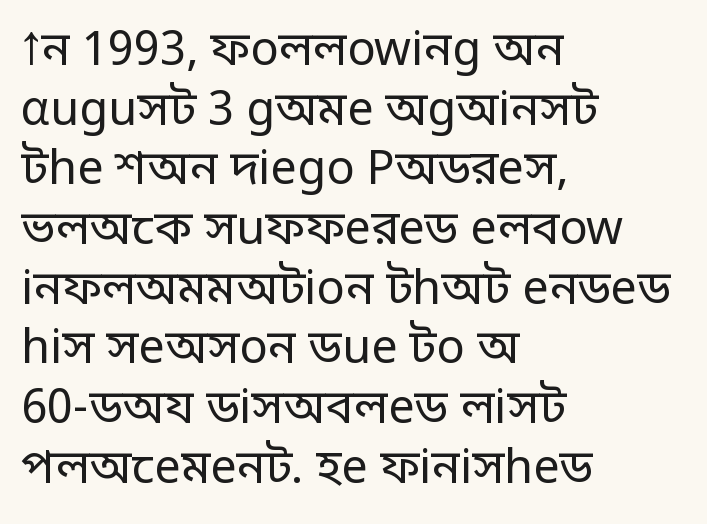
Reading down the column, the eye jumps a familiar distance to each next line. Each letter keeps its own natural width here, so spacing adapts to shape. The typeface chosen for these lines omits serifs. The string is rendered with underlining switched off. The line texture is even and compact thanks to regular tracking. Stroke mass is kept to a normal reading level or below.
